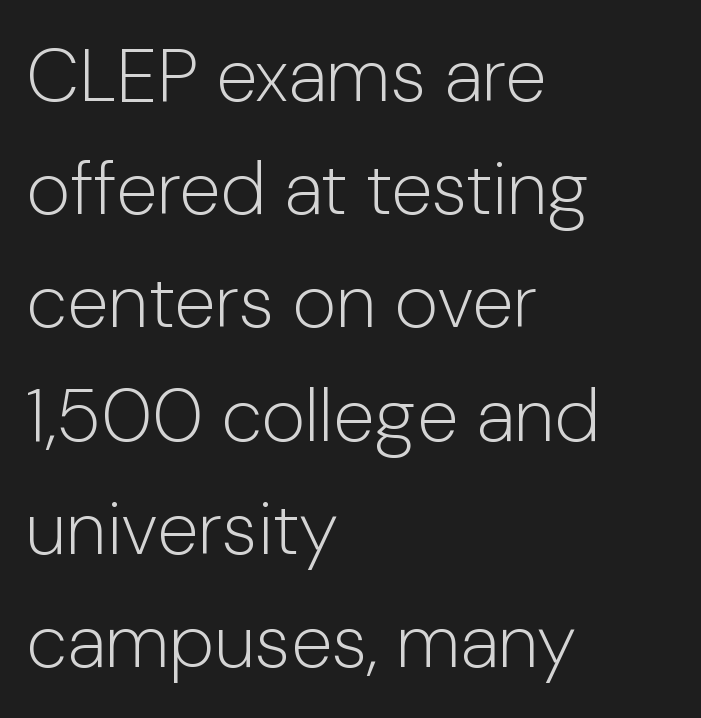
Q: Is the text bold? A: No.
Q: Is the text italic (slanted)? A: No, it is upright.
Q: Is the typeface a serif or a sans-serif typeface? A: Sans-serif.
Q: Is the text underlined? A: No.
Q: How is the paragraph aligned? A: Left-aligned.
Q: Is the spacing between letters normal or unusually wide? A: Normal.
Q: Is the spacing between lines tight, normal or loose? A: Normal.
Q: Width (condensed, normal, or wide)? A: Normal.
Q: Stroke contrast? A: Low.
Q: x-height? A: Medium.
Q: Monospaced? A: No.
